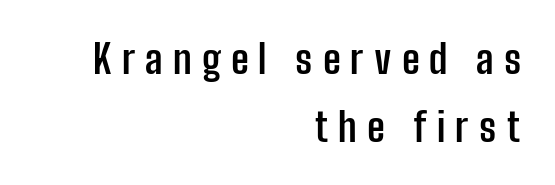
The image shows 40 px semibold, condensed sans-serif type, upright; set right-aligned, normal line spacing (1.69x), unusually wide letter spacing (+0.25 em), not underlined; low stroke contrast and a medium x-height.
